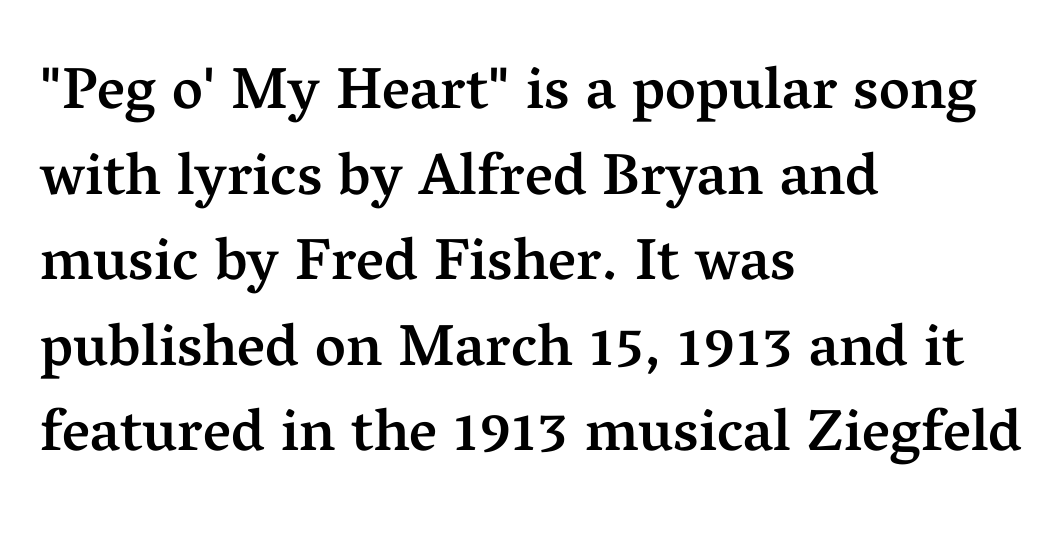
In terms of weight, the rendering is demibold, just under bold. The font family rendered here belongs to the serif group. The rendering uses natural spacing where letterforms have individual widths. Nothing unusual about the tracking: characters are spaced as the font intends.
